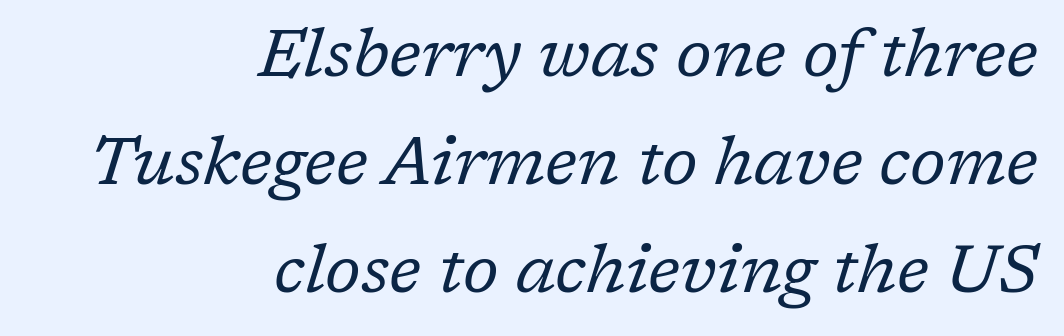
Observe the ordinary spacing: letters are neighbours, not strangers. Bare-footed words on every line. Is this a fixed-width face? No — the glyphs have proportional, varying widths. Rendered with sloped, italic letterforms. This block has exactly the height ordinary leading produces.
